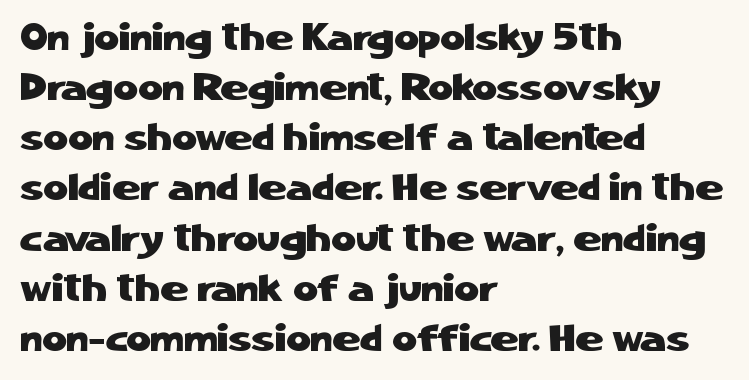
{"serif": "no", "italic": "no", "width": "normal", "stroke_contrast": "low", "x_height": "medium", "monospaced": "no", "underline": "no", "align": "left", "line_spacing": "normal", "line_spacing_ratio": 1.32, "letter_spacing": "normal", "letter_spacing_em": 0.0, "glyph_px": 38}
